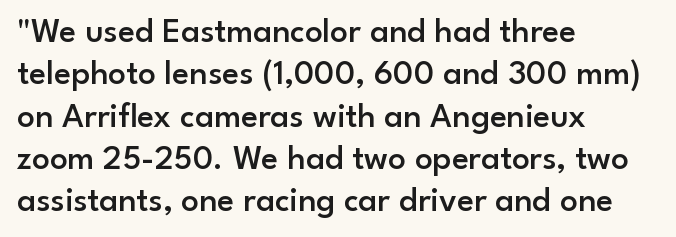
The lines are quadded left. Character widths vary here, with narrow letters taking less room than wide ones. Glance below the letters and you will spot only blank space. Regarding serifs, this sample does without them. These lines were composed using upright roman letters.
